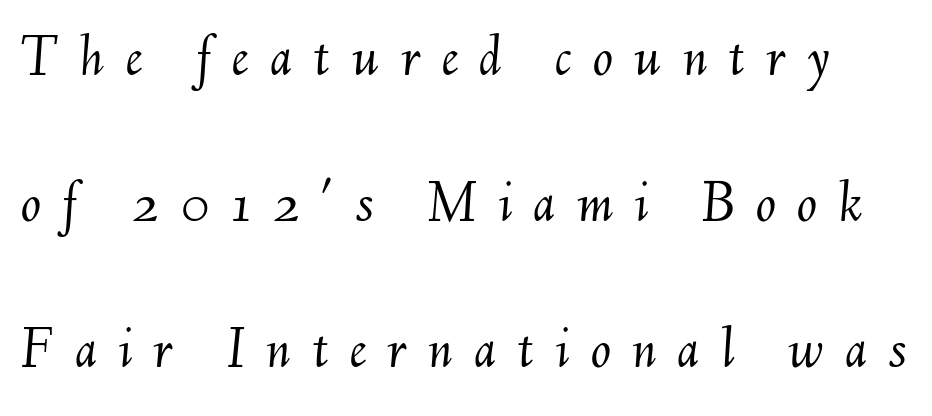
The image shows 60 px light type, italic (leaning right); set loose line spacing (2.43x), unusually wide letter spacing (+0.35 em), not underlined; medium stroke contrast and a small x-height.
